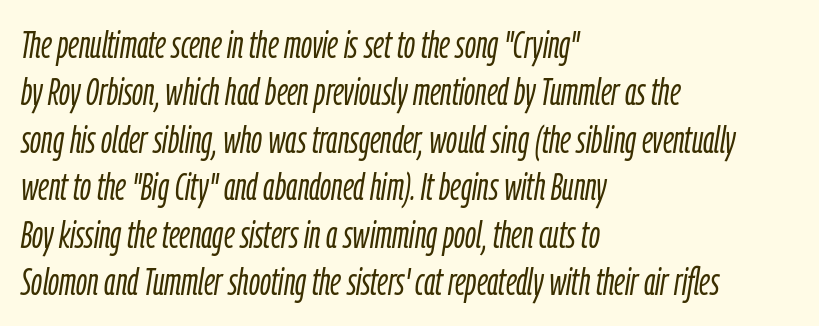
Q: Is the text bold? A: No.
Q: Is the text italic (slanted)? A: Yes, it leans right by about 9 degrees.
Q: Is the text underlined? A: No.
Q: How is the paragraph aligned? A: Left-aligned.
Q: Is the spacing between letters normal or unusually wide? A: Normal.
Q: Is the spacing between lines tight, normal or loose? A: Normal.
Q: Width (condensed, normal, or wide)? A: Condensed.
Q: Stroke contrast? A: Low.
Q: x-height? A: Medium.
Q: Monospaced? A: No.
